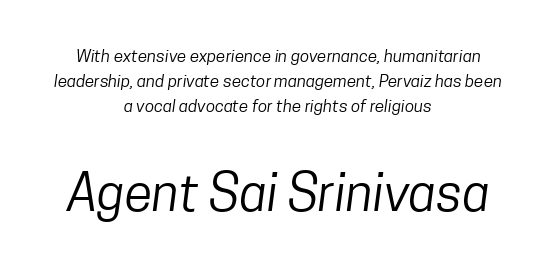
Q: Is the text bold? A: No.
Q: Is the typeface a serif or a sans-serif typeface? A: Sans-serif.
Q: Is the text underlined? A: No.
Q: How is the paragraph aligned? A: Centered.
Q: Is the spacing between letters normal or unusually wide? A: Normal.
Q: Is the spacing between lines tight, normal or loose? A: Normal.
Q: Which block of text is set in a larger size, the first (top) or the second (bottom)? A: The second (bottom) one.
Q: Width (condensed, normal, or wide)? A: Condensed.
Q: Stroke contrast? A: Low.
Q: x-height? A: Medium.
Q: Monospaced? A: No.
